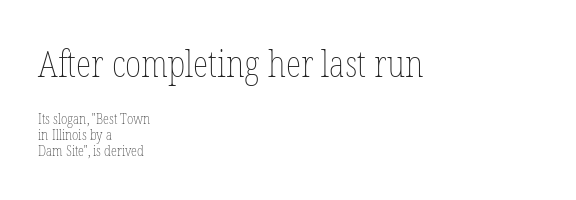
The image shows 36 px thin, condensed type, upright; set left-aligned, line spacing 1.16x, normal letter spacing, not underlined; the first (top) block is 2.57x larger; low stroke contrast and a medium x-height.
